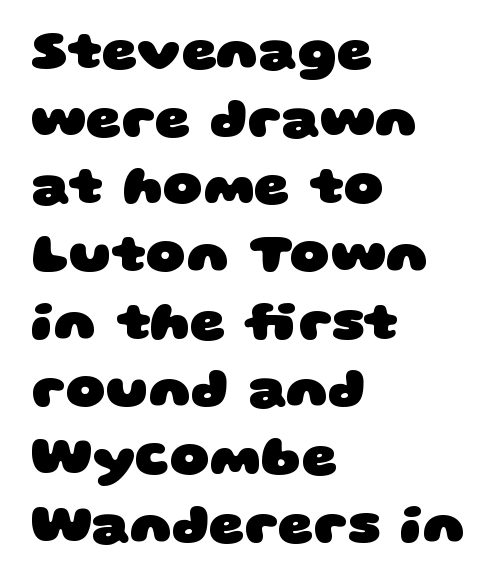
{"serif": "no", "bold": "yes", "weight": "heavy", "width": "wide", "stroke_contrast": "low", "x_height": "large", "monospaced": "no", "underline": "no", "align": "left", "line_spacing_ratio": 1.23, "letter_spacing": "normal", "letter_spacing_em": 0.0, "glyph_px": 55}
